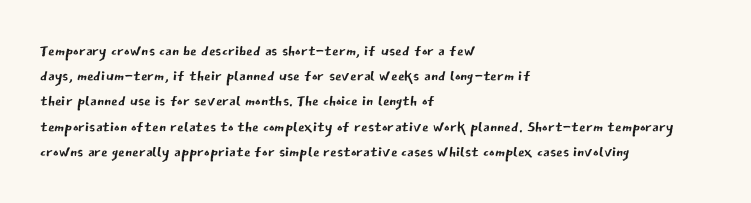
{"italic": "no", "bold": "no", "underline": "no", "align": "left", "line_spacing_ratio": 1.2, "letter_spacing": "normal", "letter_spacing_em": 0.0, "glyph_px": 21}
